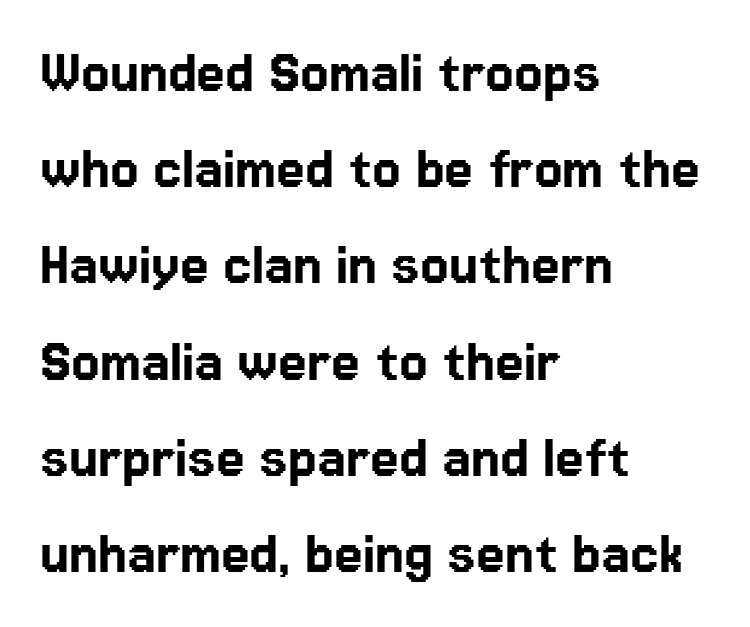
Q: Is the text italic (slanted)? A: No, it is upright.
Q: Is the typeface a serif or a sans-serif typeface? A: Sans-serif.
Q: Is the text underlined? A: No.
Q: How is the paragraph aligned? A: Left-aligned.
Q: Is the spacing between letters normal or unusually wide? A: Normal.
Q: Is the spacing between lines tight, normal or loose? A: Normal.
Q: Width (condensed, normal, or wide)? A: Normal.
Q: Stroke contrast? A: Low.
Q: x-height? A: Medium.
Q: Monospaced? A: No.
